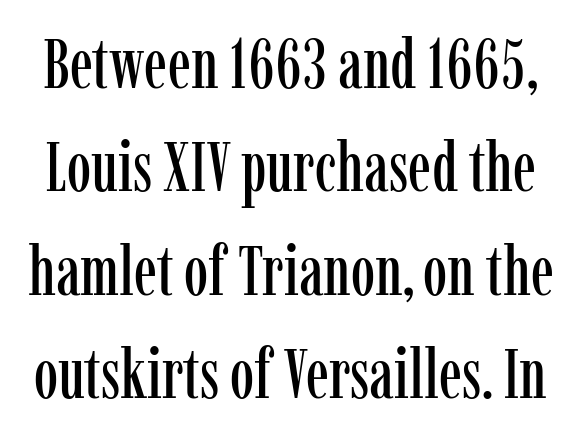
The image shows 69 px condensed serif type, upright; set normal line spacing (1.5x), normal letter spacing, not underlined; low stroke contrast and a medium x-height.
